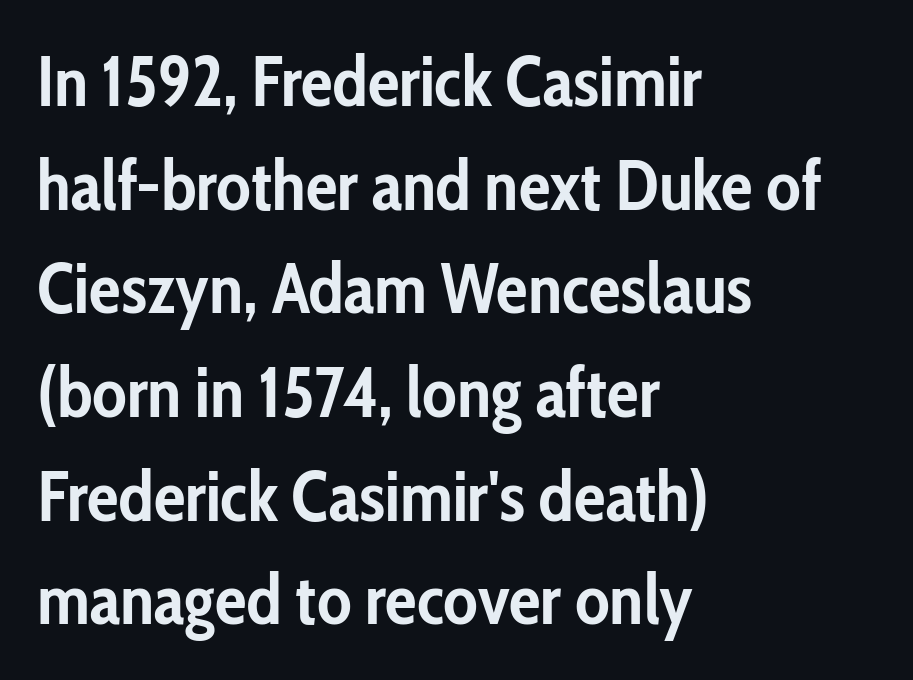
The rendering shows plain stroke endings on the letterforms — a sans-serif design. Does the leading feel generous? No, just average. The passage shown is typed in a proportional face where columns would drift. The strokes are fattened all the way to bold. The compositor pushed each line to the left boundary. Standard letterfit; no display-style spreading of the glyphs.
